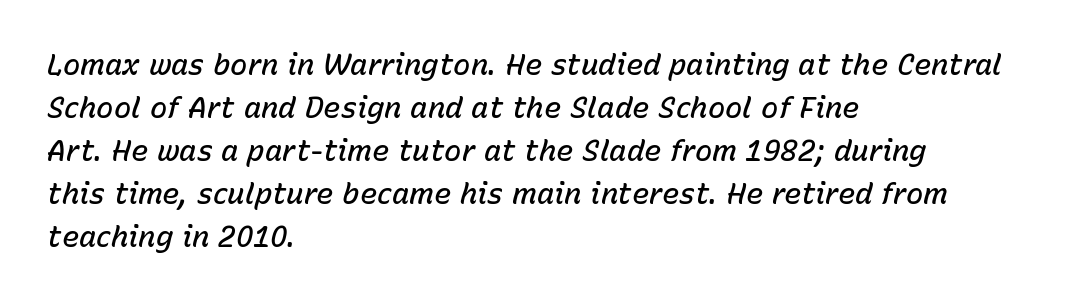
Q: Is the text bold? A: Semi-bold.
Q: Is the text italic (slanted)? A: Yes, it leans right by about 15 degrees.
Q: Is the text underlined? A: No.
Q: How is the paragraph aligned? A: Left-aligned.
Q: Is the spacing between letters normal or unusually wide? A: Normal.
Q: Is the spacing between lines tight, normal or loose? A: Normal.
Q: Width (condensed, normal, or wide)? A: Normal.
Q: Stroke contrast? A: Low.
Q: x-height? A: Medium.
Q: Monospaced? A: No.
